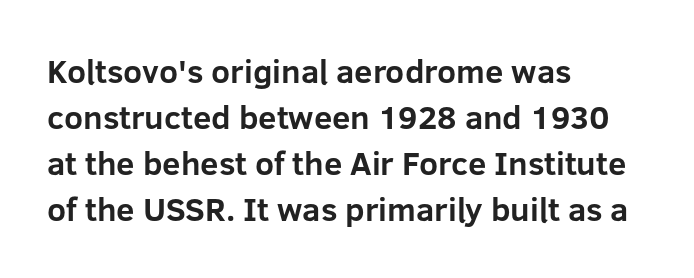
Q: Is the text bold? A: Yes.
Q: Is the text italic (slanted)? A: No, it is upright.
Q: Is the typeface a serif or a sans-serif typeface? A: Sans-serif.
Q: Is the text underlined? A: No.
Q: How is the paragraph aligned? A: Left-aligned.
Q: Is the spacing between letters normal or unusually wide? A: Normal.
Q: Is the spacing between lines tight, normal or loose? A: Normal.
Q: Width (condensed, normal, or wide)? A: Normal.
Q: Stroke contrast? A: Low.
Q: x-height? A: Medium.
Q: Monospaced? A: No.
